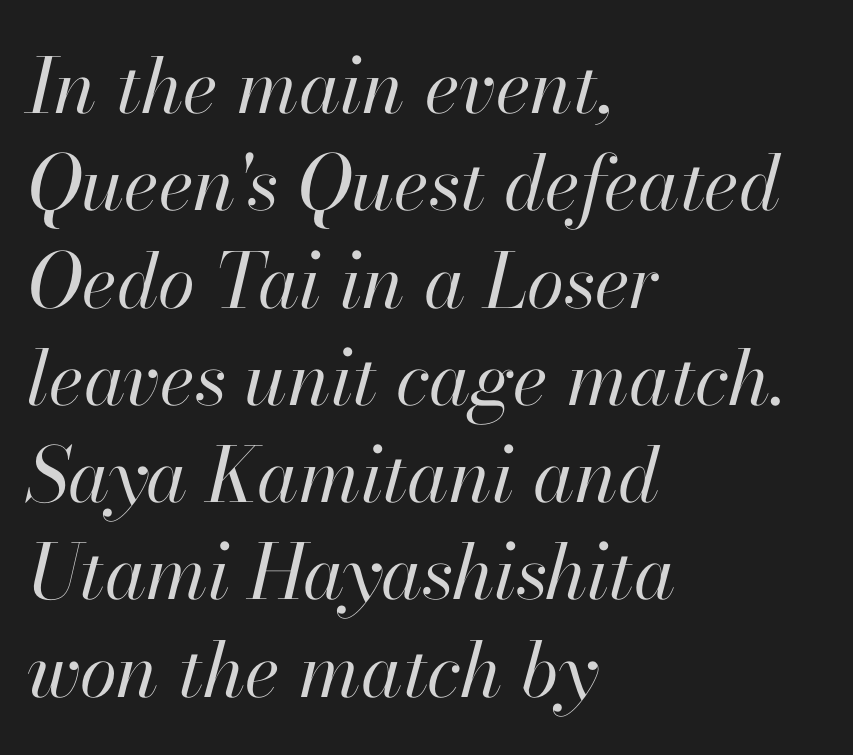
Anything drawn beneath the words? Only blank space. In CSS terms this would be text-align: left. Rows of type keep a routine distance in the vertical direction. This sample has the flowing, uneven cadence of proportional lettering. Observe the ordinary spacing: letters are neighbours, not strangers.
